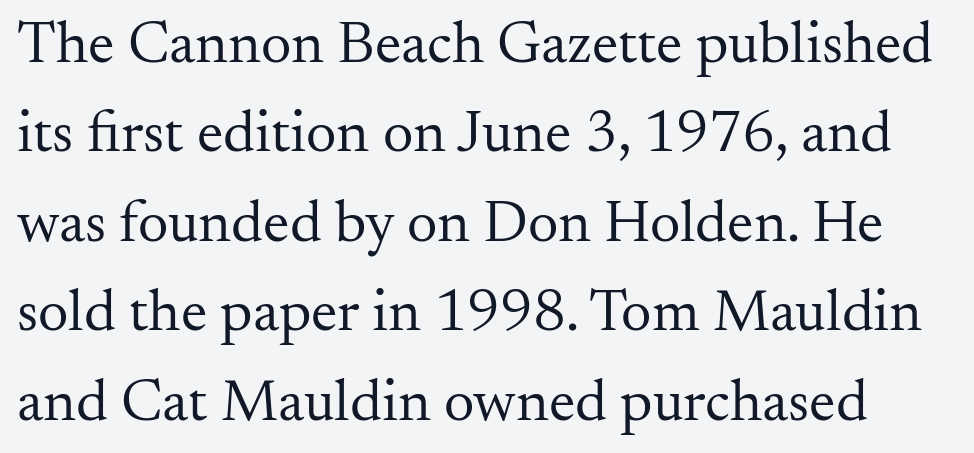
Q: Is the text bold? A: No.
Q: Is the text italic (slanted)? A: No, it is upright.
Q: Is the typeface a serif or a sans-serif typeface? A: Serif.
Q: Is the text underlined? A: No.
Q: Is the spacing between letters normal or unusually wide? A: Normal.
Q: Is the spacing between lines tight, normal or loose? A: Normal.
Q: Width (condensed, normal, or wide)? A: Normal.
Q: Stroke contrast? A: Medium.
Q: x-height? A: Small.
Q: Monospaced? A: No.
